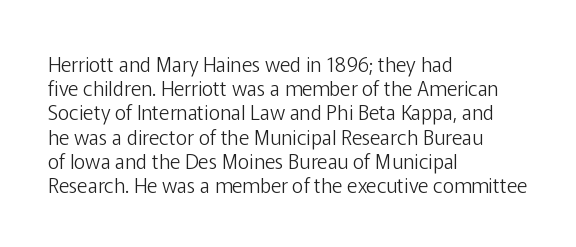
The image shows 20 px text type, upright; set left-aligned, line spacing 1.21x, normal letter spacing, not underlined.
